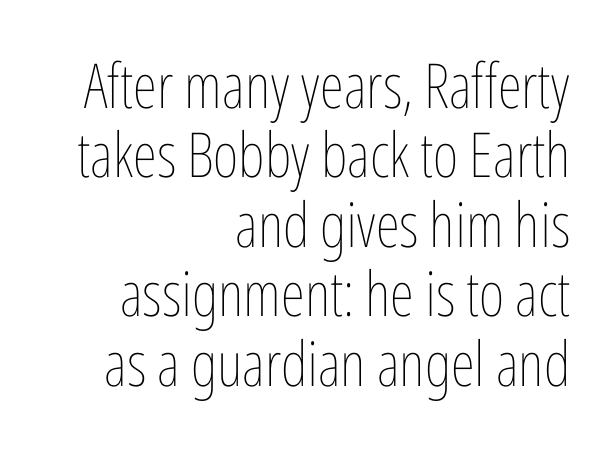
A student would call this right alignment; a typographer would say flush right, rag left. A typesetter would call this leading minimal, almost set solid. The space directly below the letters is spotless. These lines keep a tight, regular rhythm from letter to letter. The type sits square on the baseline with zero lean.
